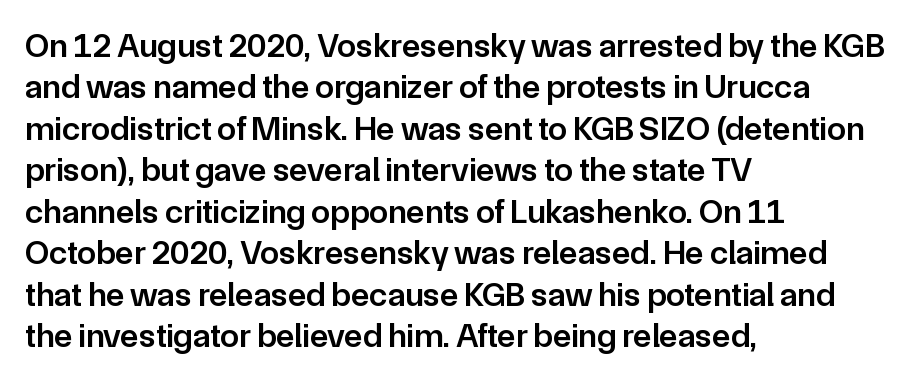
Q: Is the text bold? A: Semi-bold.
Q: Is the text italic (slanted)? A: No, it is upright.
Q: Is the typeface a serif or a sans-serif typeface? A: Sans-serif.
Q: Is the text underlined? A: No.
Q: How is the paragraph aligned? A: Left-aligned.
Q: Is the spacing between letters normal or unusually wide? A: Normal.
Q: Width (condensed, normal, or wide)? A: Normal.
Q: Stroke contrast? A: Low.
Q: x-height? A: Medium.
Q: Monospaced? A: No.
